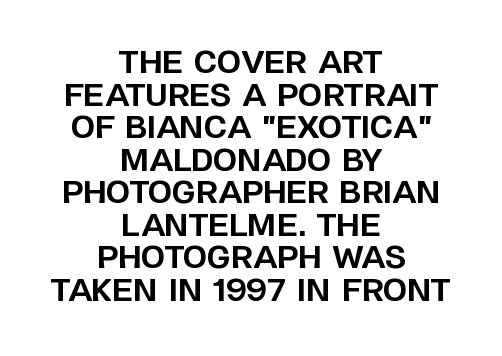
Compared with typical paragraphs, the rows here are closer together. Do the characters align in a grid? No, the font is proportional. Spacing between characters is what you'd get straight out of the box. Caption: multi-line text, centered on the measure. The space beneath each line is pristine and unruled. Nope, no serifs anywhere on these letters.
